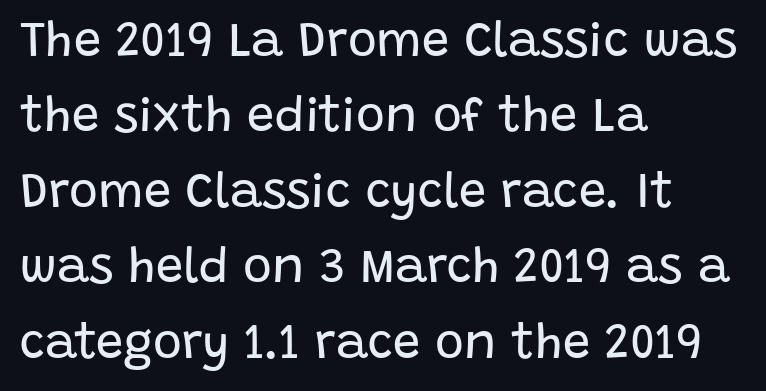
{"serif": "no", "italic": "no", "bold": "no", "weight": "regular", "width": "normal", "stroke_contrast": "low", "x_height": "large", "monospaced": "no", "underline": "no", "align": "left", "line_spacing": "normal", "line_spacing_ratio": 1.54, "letter_spacing": "normal", "letter_spacing_em": 0.0, "glyph_px": 49}
